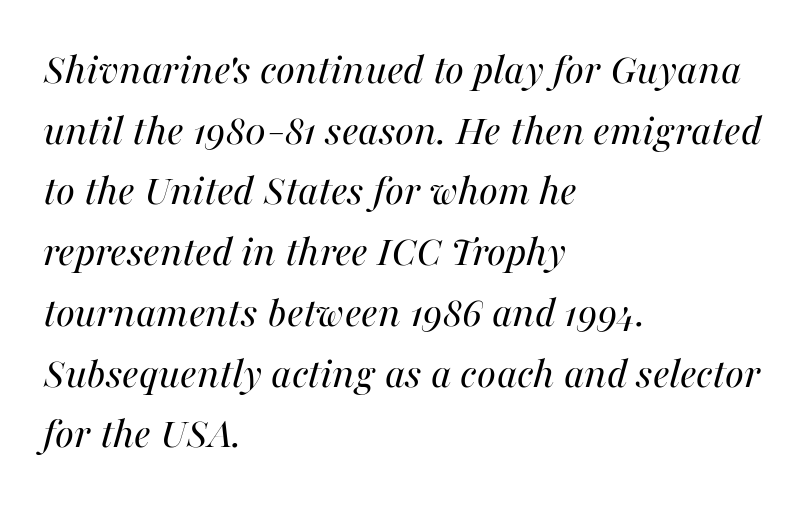
The space directly below the letters is spotless. Character widths vary here, with narrow letters taking less room than wide ones. All the whitespace from short lines collects on the right. Slant detected: the letters are inclined. Normally led — the rows are evenly, conventionally spaced.
